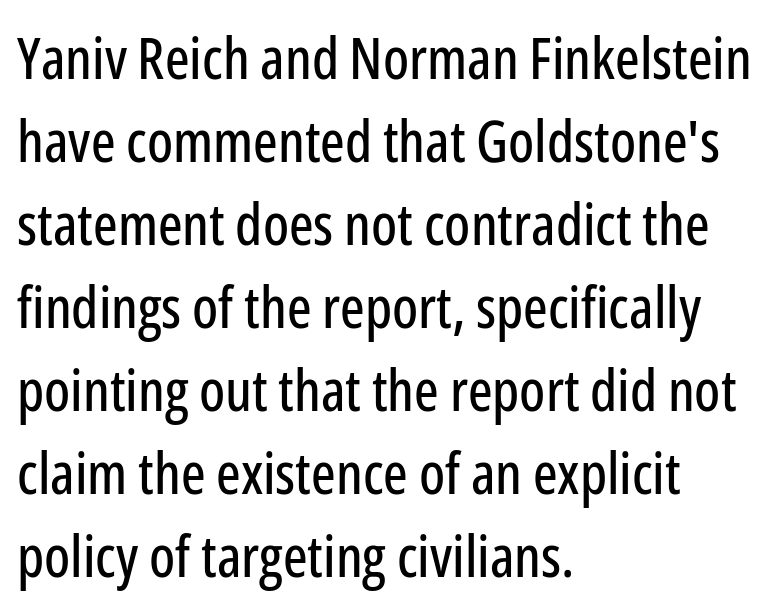
The image shows 58 px condensed sans-serif type, upright; set left-aligned, normal line spacing (1.43x), normal letter spacing, not underlined; low stroke contrast and a medium x-height.
